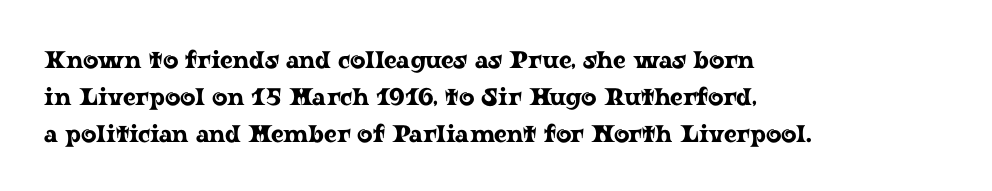
{"italic": "no", "underline": "no", "align": "left", "line_spacing": "normal", "line_spacing_ratio": 1.54, "letter_spacing": "normal", "letter_spacing_em": 0.0, "glyph_px": 24}
